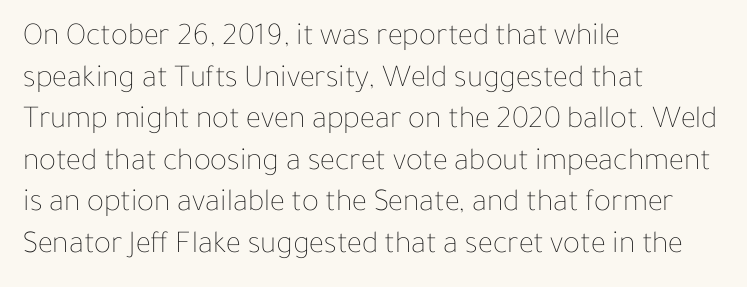
The image shows 32 px thin type, upright; set left-aligned, normal line spacing (1.3x), normal letter spacing, not underlined; low stroke contrast and a medium x-height.
